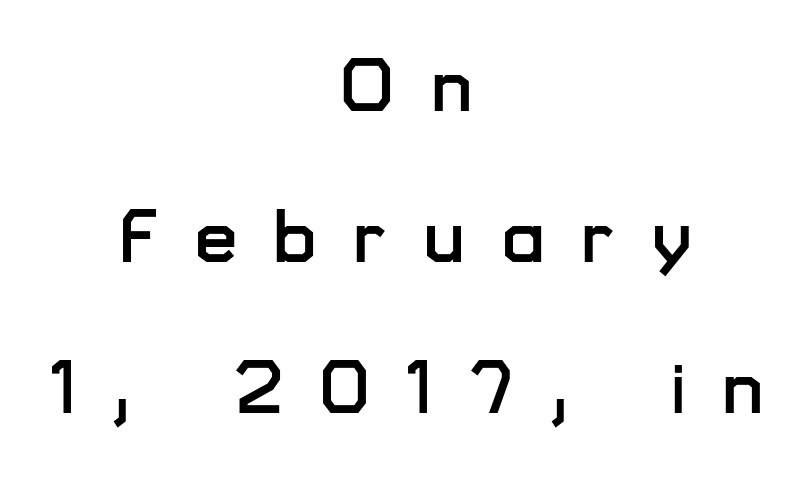
The image shows 76 px sans-serif type, upright; set centered, loose line spacing (1.99x), unusually wide letter spacing (+0.48 em), not underlined; low stroke contrast and a medium x-height.
